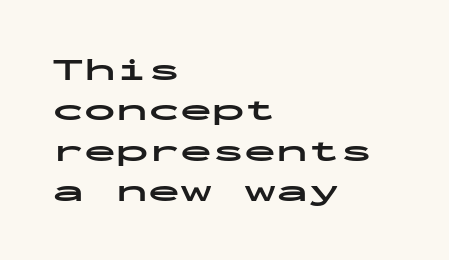
{"serif": "no", "italic": "no", "bold": "yes", "weight": "bold", "width": "wide", "stroke_contrast": "low", "x_height": "medium", "monospaced": "yes", "underline": "no", "align": "left", "line_spacing": "normal", "line_spacing_ratio": 1.26, "letter_spacing": "normal", "letter_spacing_em": 0.0, "glyph_px": 32}
